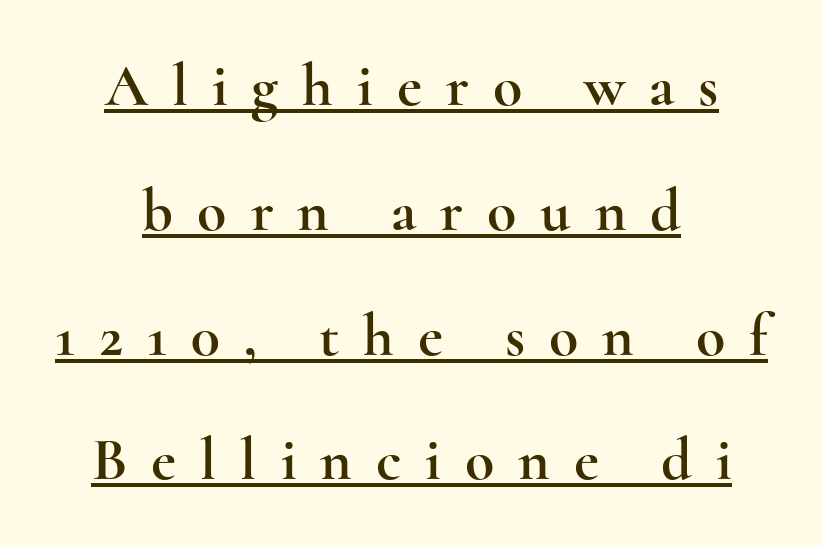
Q: Is the text italic (slanted)? A: No, it is upright.
Q: Is the typeface a serif or a sans-serif typeface? A: Serif.
Q: Is the text underlined? A: Yes.
Q: How is the paragraph aligned? A: Centered.
Q: Is the spacing between letters normal or unusually wide? A: Unusually wide.
Q: Is the spacing between lines tight, normal or loose? A: Loose.
Q: Width (condensed, normal, or wide)? A: Wide.
Q: x-height? A: Small.
Q: Monospaced? A: No.
